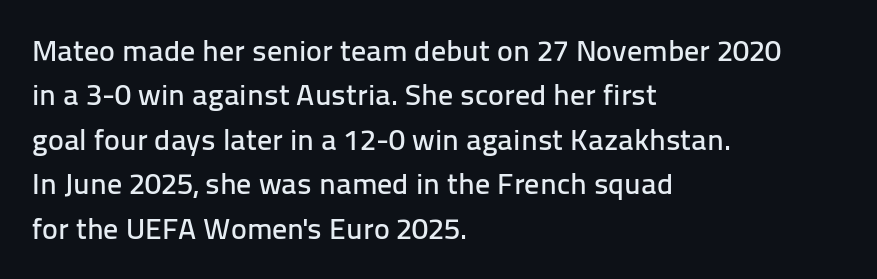
{"serif": "no", "italic": "no", "width": "normal", "stroke_contrast": "low", "x_height": "medium", "monospaced": "no", "underline": "no", "align": "left", "line_spacing": "normal", "line_spacing_ratio": 1.48, "letter_spacing": "normal", "letter_spacing_em": 0.0, "glyph_px": 30}
